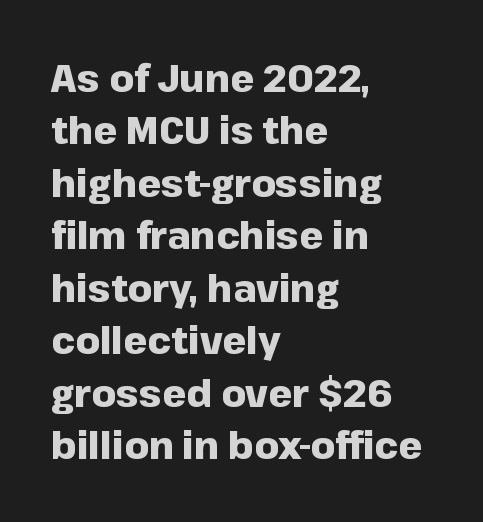
{"serif": "no", "italic": "no", "bold": "yes", "weight": "heavy", "width": "normal", "stroke_contrast": "low", "x_height": "medium", "monospaced": "no", "underline": "no", "align": "left", "line_spacing": "normal", "line_spacing_ratio": 1.38, "letter_spacing": "normal", "letter_spacing_em": 0.0, "glyph_px": 38}
